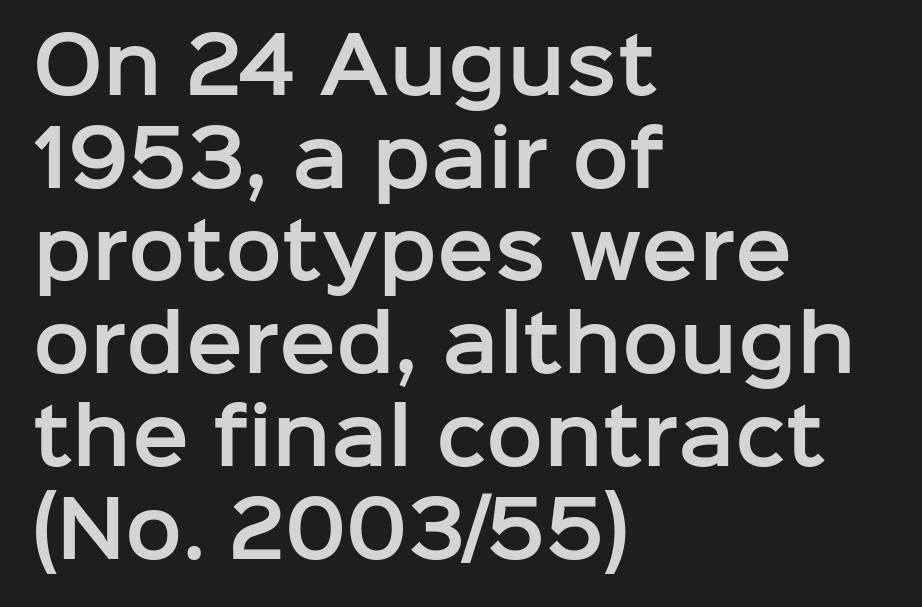
The image shows 76 px sans-serif type, upright; set left-aligned, line spacing 1.22x, normal letter spacing, not underlined; low stroke contrast and a medium x-height.
